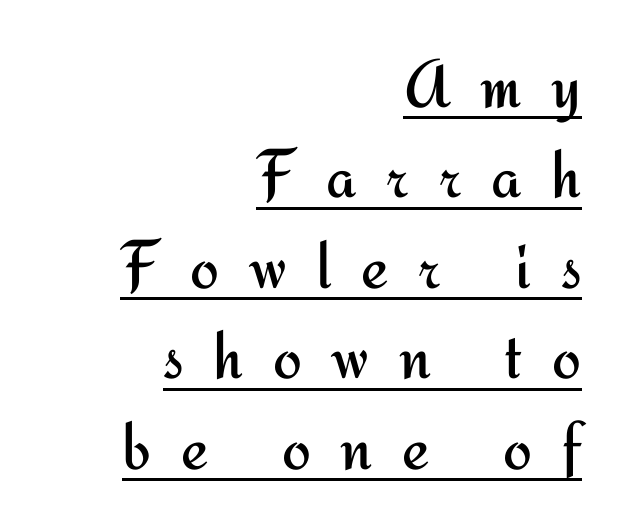
{"serif": "no", "italic": "no", "bold": "no", "weight": "regular", "width": "normal", "stroke_contrast": "medium", "x_height": "small", "monospaced": "no", "underline": "yes", "align": "right", "line_spacing": "normal", "line_spacing_ratio": 1.31, "letter_spacing": "wide", "letter_spacing_em": 0.43, "glyph_px": 69}
